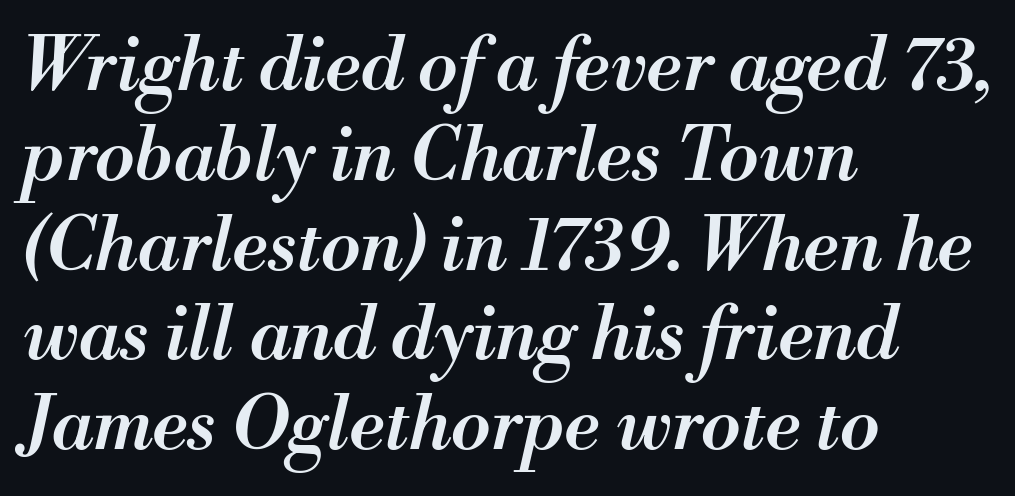
The image shows 73 px semibold type, italic (leaning right); set left-aligned, line spacing 1.23x, normal letter spacing, not underlined; medium stroke contrast and a small x-height.
